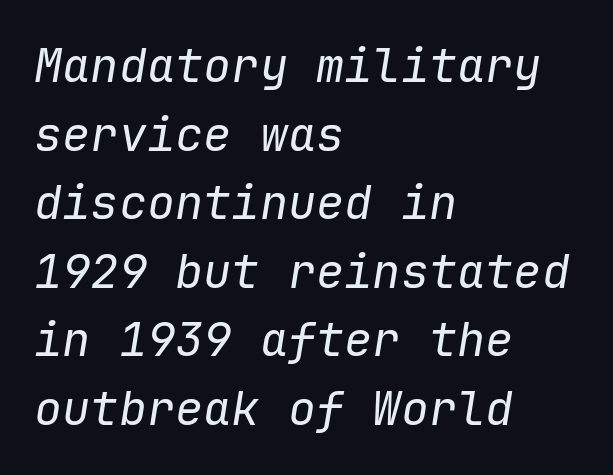
{"italic": "yes", "lean": "right", "slant_degrees": 9, "bold": "no", "weight": "regular", "width": "normal", "stroke_contrast": "low", "x_height": "medium", "monospaced": "yes", "underline": "no", "align": "left", "line_spacing": "normal", "line_spacing_ratio": 1.46, "letter_spacing": "normal", "letter_spacing_em": 0.0, "glyph_px": 47}
